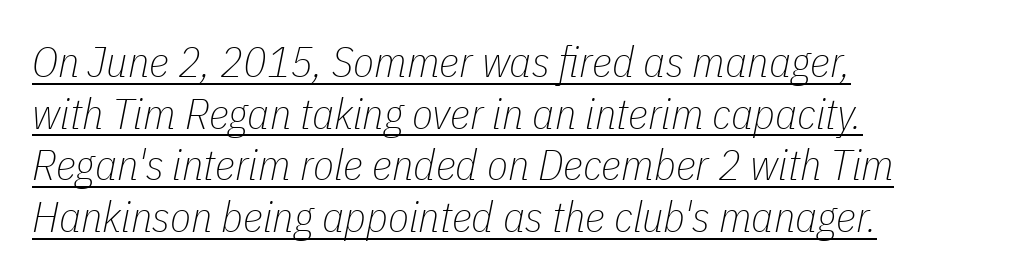
Q: Is the text bold? A: No.
Q: Is the text italic (slanted)? A: Yes, it leans right by about 11 degrees.
Q: Is the text underlined? A: Yes.
Q: How is the paragraph aligned? A: Left-aligned.
Q: Is the spacing between letters normal or unusually wide? A: Normal.
Q: Width (condensed, normal, or wide)? A: Condensed.
Q: Stroke contrast? A: Low.
Q: x-height? A: Medium.
Q: Monospaced? A: No.
